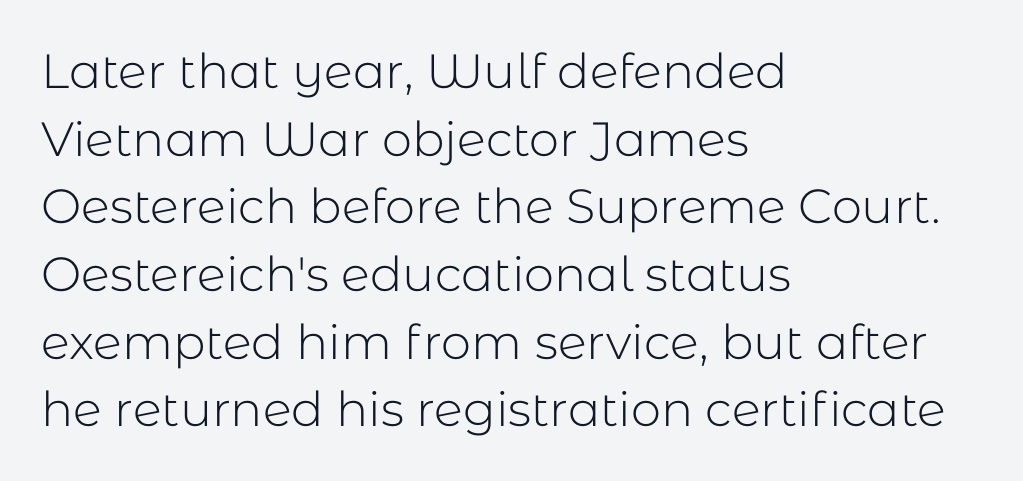
The image shows 48 px light sans-serif type, upright; set left-aligned, normal line spacing (1.41x), normal letter spacing, not underlined; low stroke contrast and a medium x-height.
